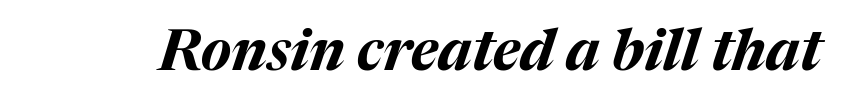
{"italic": "yes", "lean": "right", "slant_degrees": 17, "bold": "yes", "weight": "bold", "width": "normal", "stroke_contrast": "medium", "x_height": "medium", "monospaced": "no", "underline": "no", "letter_spacing": "normal", "letter_spacing_em": 0.0, "glyph_px": 56}
